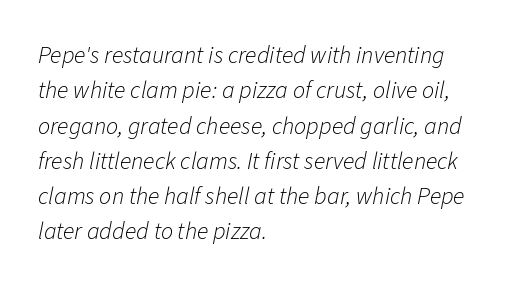
{"italic": "yes", "lean": "right", "slant_degrees": 11, "bold": "no", "underline": "no", "align": "left", "line_spacing": "normal", "line_spacing_ratio": 1.47, "letter_spacing": "normal", "letter_spacing_em": 0.0, "glyph_px": 24}
